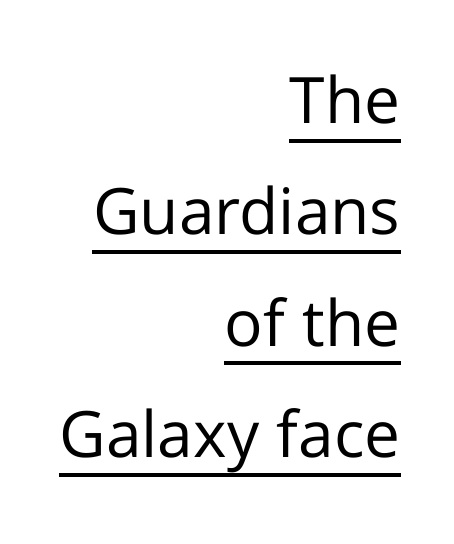
The image shows 64 px regular-weight sans-serif type, upright; set right-aligned, line spacing 1.74x, normal letter spacing, underlined; low stroke contrast and a medium x-height.
